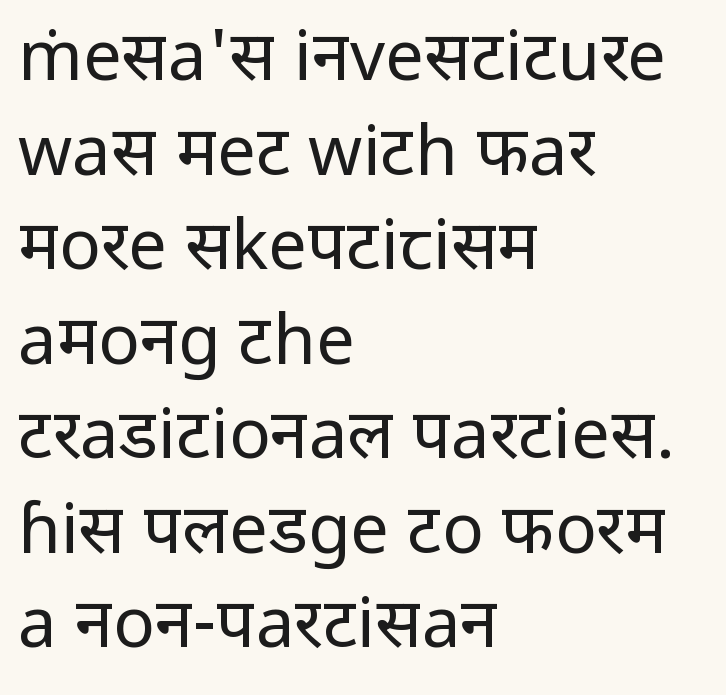
{"serif": "no", "italic": "no", "bold": "no", "weight": "regular", "width": "normal", "stroke_contrast": "low", "x_height": "medium", "monospaced": "no", "underline": "no", "align": "left", "line_spacing": "normal", "line_spacing_ratio": 1.37, "letter_spacing": "normal", "letter_spacing_em": 0.0, "glyph_px": 69}
